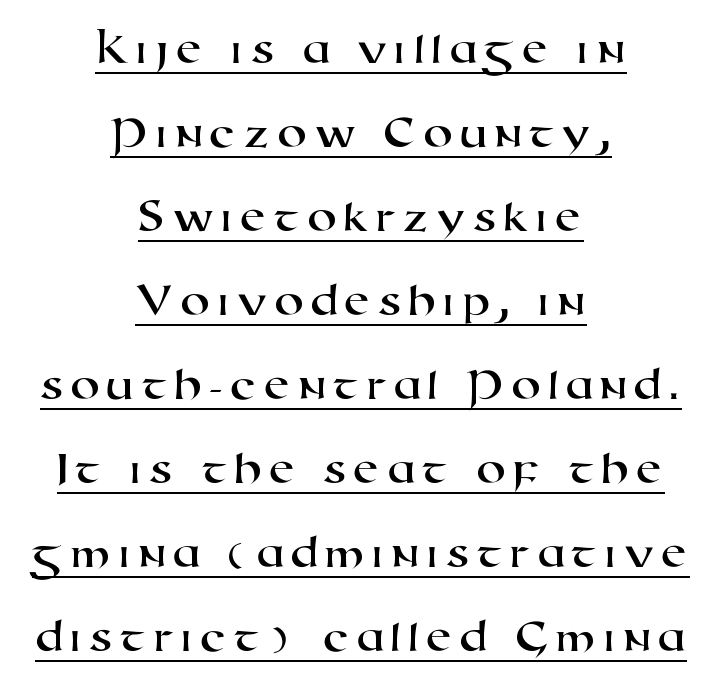
{"serif": "no", "width": "wide", "stroke_contrast": "high", "x_height": "medium", "monospaced": "no", "underline": "yes", "align": "center", "line_spacing_ratio": 1.75, "glyph_px": 48}
